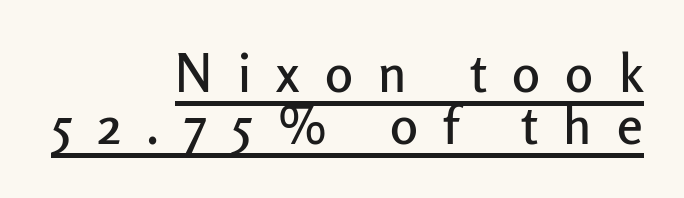
{"serif": "no", "italic": "no", "width": "normal", "stroke_contrast": "low", "x_height": "medium", "monospaced": "no", "underline": "yes", "align": "right", "line_spacing": "tight", "line_spacing_ratio": 1.0, "letter_spacing": "wide", "letter_spacing_em": 0.49, "glyph_px": 52}
